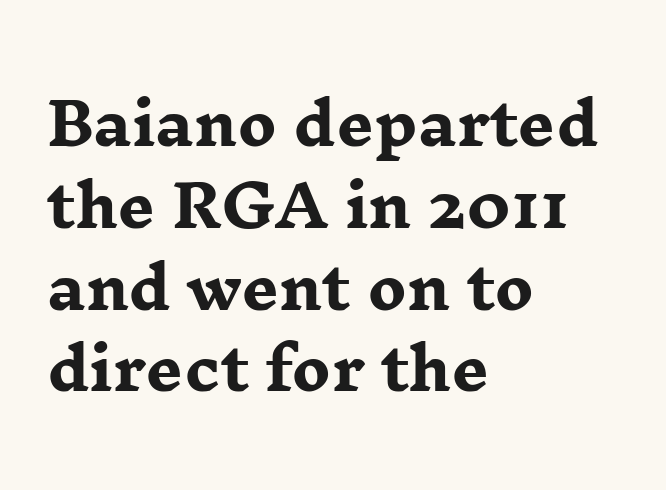
This rendering features lettering with no underline. The lines sit at an ordinary, default distance from one another. Stroke thickness is high; the sample reads as a true bold. Compared with a centered layout, this one pins lines to the left instead. Do the characters align in a grid? No, the font is proportional.
